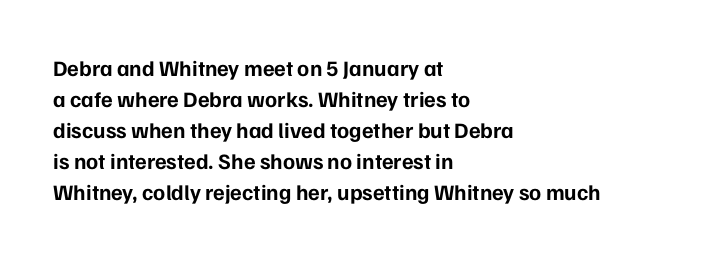
The image shows 22 px bold type, upright; set left-aligned, normal line spacing (1.41x), normal letter spacing, not underlined.
